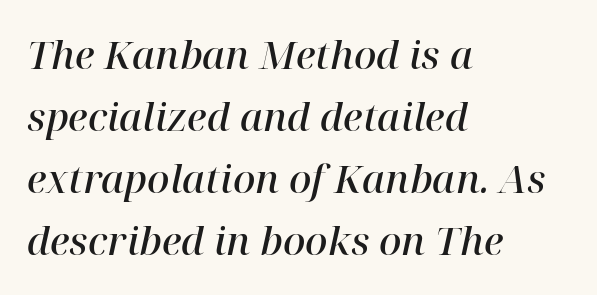
Q: Is the text bold? A: Semi-bold.
Q: Is the text italic (slanted)? A: Yes, it leans right by about 12 degrees.
Q: Is the typeface a serif or a sans-serif typeface? A: Serif.
Q: Is the text underlined? A: No.
Q: How is the paragraph aligned? A: Left-aligned.
Q: Is the spacing between letters normal or unusually wide? A: Normal.
Q: Is the spacing between lines tight, normal or loose? A: Normal.
Q: Width (condensed, normal, or wide)? A: Normal.
Q: Stroke contrast? A: High.
Q: x-height? A: Medium.
Q: Monospaced? A: No.
